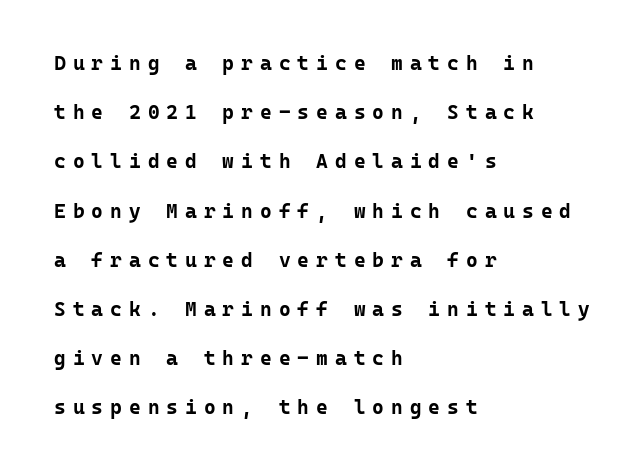
The tracking jumps out immediately: characters are airy and widely separated. Has an underline been added? It has not. Notice how the stems are strictly vertical — no italics here. Caption: multi-line text, flush left, ragged right. Strong, thick strokes mark this as bold type. The block of text is sparse from top to bottom, with ample space between rows.
